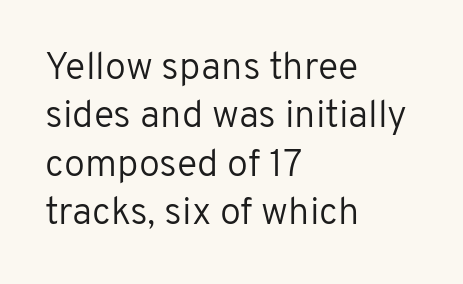
The lines in this sample share a left origin and differ only in where they stop. Counters stay open thanks to moderate or lighter strokes. Examine the stroke ends and you'll find no serifs. Caption: standard tracking, unaltered. The space beneath each line is pristine and unruled.
